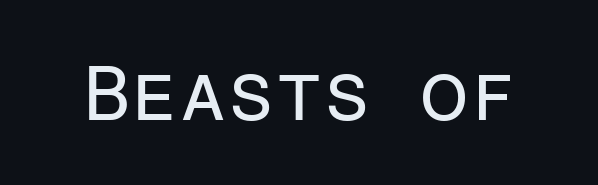
{"serif": "no", "italic": "no", "bold": "no", "weight": "regular", "width": "normal", "stroke_contrast": "low", "x_height": "medium", "monospaced": "yes", "underline": "no", "letter_spacing": "normal", "letter_spacing_em": 0.0, "glyph_px": 78}
